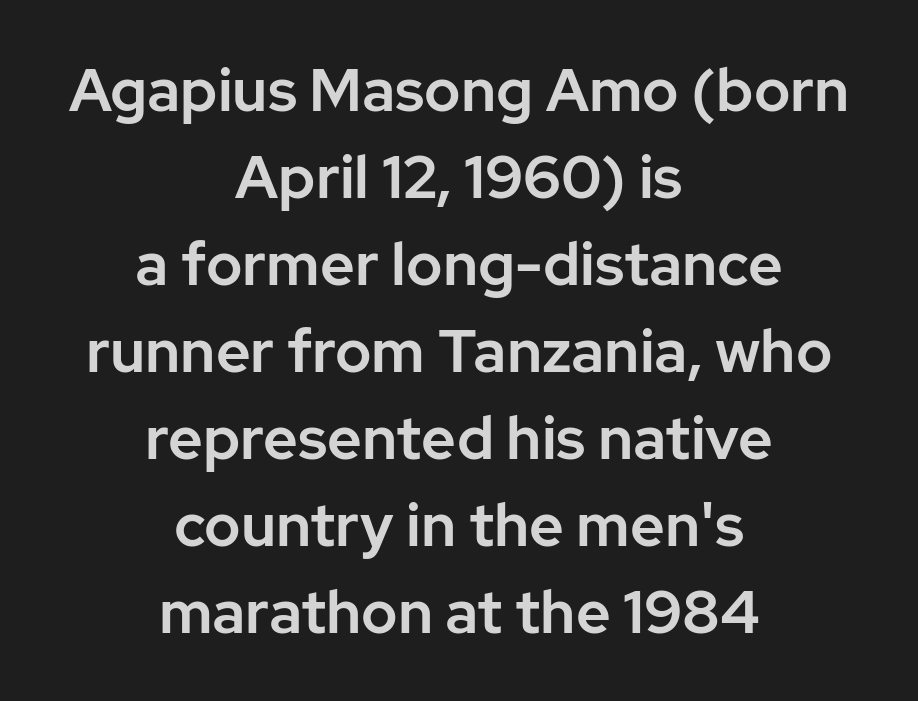
{"serif": "no", "italic": "no", "width": "normal", "stroke_contrast": "low", "x_height": "medium", "monospaced": "no", "underline": "no", "align": "center", "line_spacing": "normal", "line_spacing_ratio": 1.45, "letter_spacing": "normal", "letter_spacing_em": 0.0, "glyph_px": 60}
